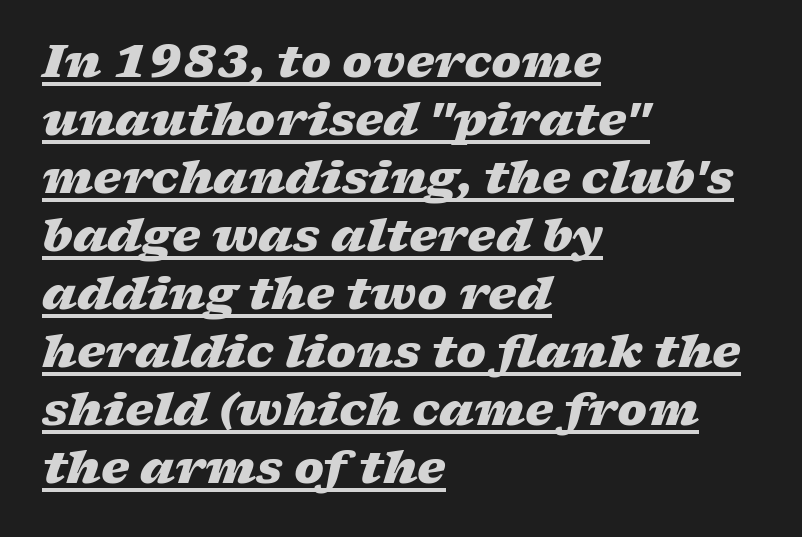
{"italic": "yes", "lean": "right", "slant_degrees": 17, "bold": "yes", "weight": "heavy", "width": "wide", "stroke_contrast": "low", "x_height": "medium", "monospaced": "no", "underline": "yes", "align": "left", "line_spacing": "normal", "line_spacing_ratio": 1.29, "letter_spacing": "normal", "letter_spacing_em": 0.0, "glyph_px": 45}
